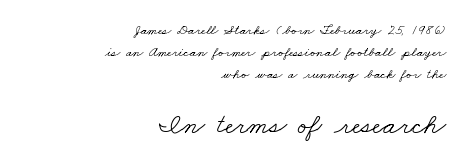
The image shows 29 px light, wide serif type; set right-aligned, normal line spacing (1.56x), normal letter spacing, not underlined; the second (bottom) block is 2.07x larger; low stroke contrast and a small x-height.
